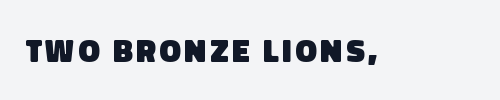
{"serif": "no", "bold": "yes", "weight": "heavy", "width": "normal", "stroke_contrast": "low", "x_height": "large", "monospaced": "no", "underline": "no", "glyph_px": 32}
